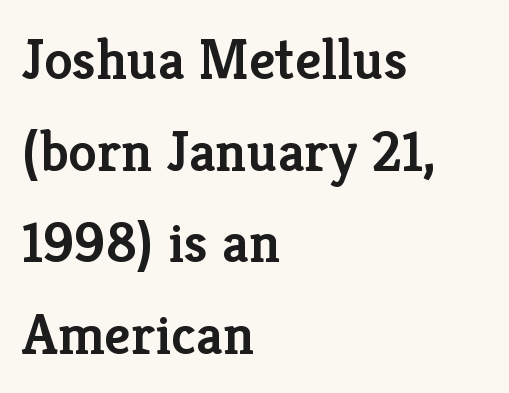
Designer's note — italics off, roman on. Here the glyphs are tracked normally, forming tight word shapes. What's the leading like? Ordinary, nothing unusual. I'd call this a serif setting — the letters wear small feet. Compared with an ordinary text face, these strokes are moderately heavier — a semibold. The baseline area is clear.
